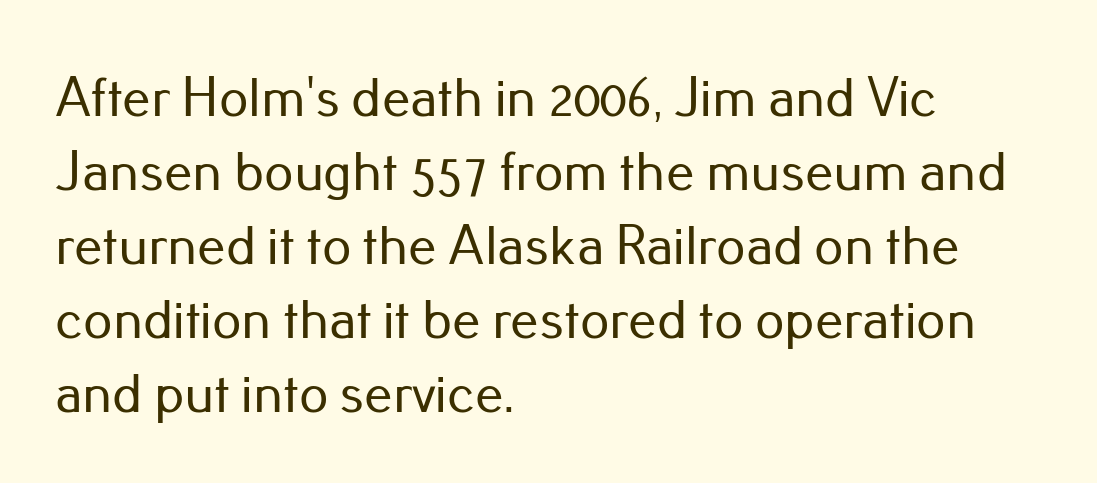
Q: Is the text italic (slanted)? A: No, it is upright.
Q: Is the typeface a serif or a sans-serif typeface? A: Sans-serif.
Q: Is the text underlined? A: No.
Q: How is the paragraph aligned? A: Left-aligned.
Q: Is the spacing between letters normal or unusually wide? A: Normal.
Q: Is the spacing between lines tight, normal or loose? A: Normal.
Q: Width (condensed, normal, or wide)? A: Normal.
Q: Stroke contrast? A: Low.
Q: x-height? A: Small.
Q: Monospaced? A: No.
